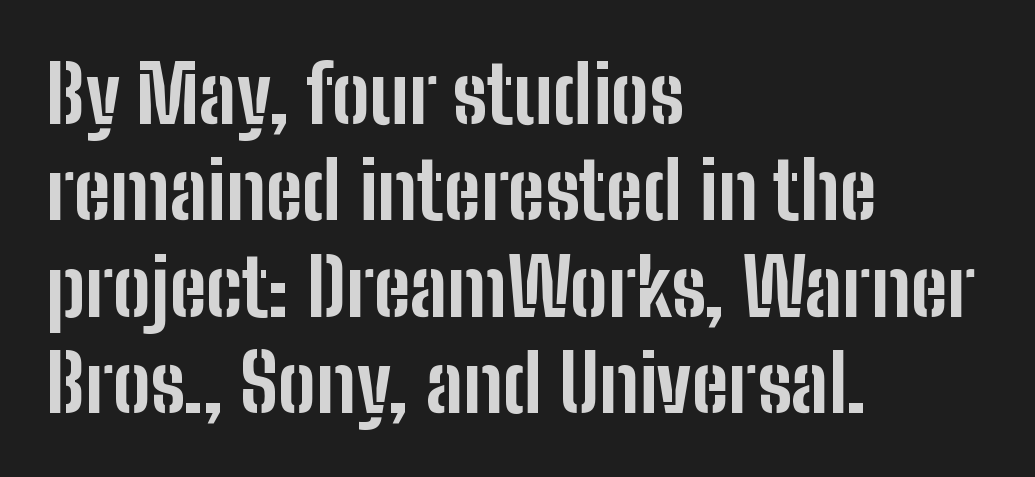
The image shows 79 px bold, condensed sans-serif type, upright; set left-aligned, line spacing 1.22x, normal letter spacing, not underlined; low stroke contrast and a medium x-height.
